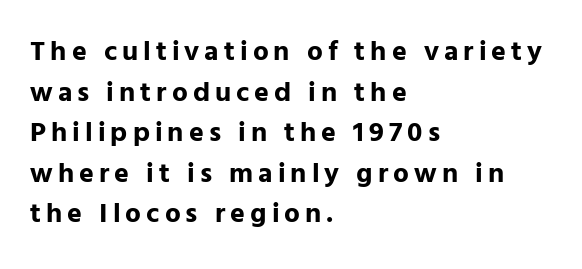
The image shows 28 px bold sans-serif type, upright; set left-aligned, normal line spacing (1.45x), not underlined; low stroke contrast and a medium x-height.
